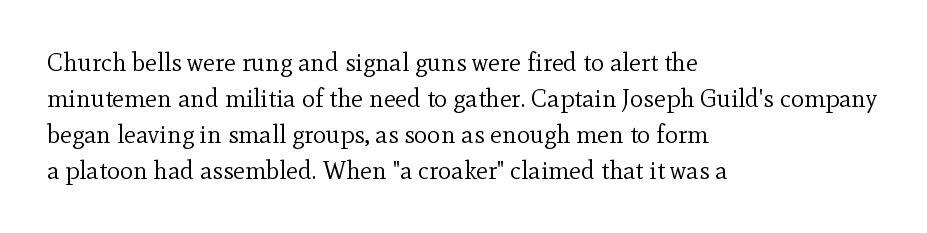
The image shows 25 px text type, upright; set left-aligned, normal line spacing (1.44x), normal letter spacing, not underlined.
